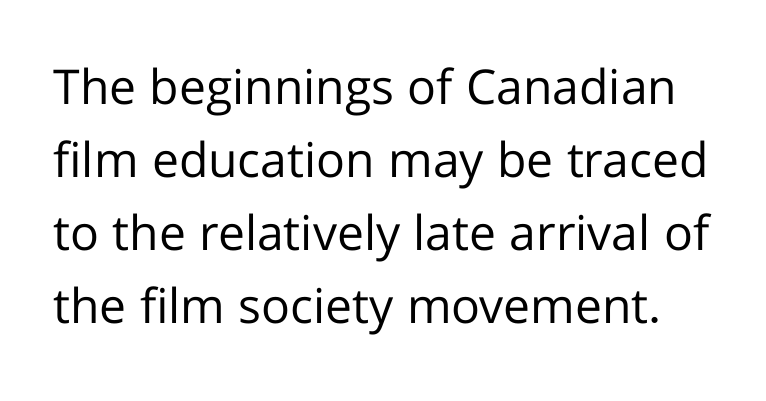
Q: Is the text bold? A: No.
Q: Is the text italic (slanted)? A: No, it is upright.
Q: Is the typeface a serif or a sans-serif typeface? A: Sans-serif.
Q: Is the text underlined? A: No.
Q: Is the spacing between letters normal or unusually wide? A: Normal.
Q: Is the spacing between lines tight, normal or loose? A: Normal.
Q: Width (condensed, normal, or wide)? A: Normal.
Q: Stroke contrast? A: Low.
Q: x-height? A: Medium.
Q: Monospaced? A: No.
